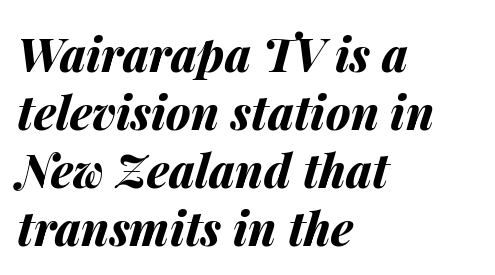
Q: Is the text bold? A: Yes.
Q: Is the text italic (slanted)? A: Yes, it leans right by about 14 degrees.
Q: Is the text underlined? A: No.
Q: How is the paragraph aligned? A: Left-aligned.
Q: Is the spacing between letters normal or unusually wide? A: Normal.
Q: Is the spacing between lines tight, normal or loose? A: Normal.
Q: Width (condensed, normal, or wide)? A: Normal.
Q: Stroke contrast? A: Medium.
Q: x-height? A: Medium.
Q: Monospaced? A: No.
